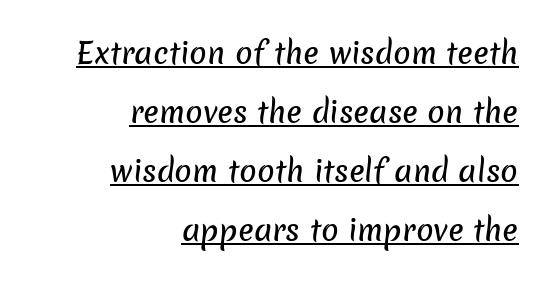
Q: Is the typeface a serif or a sans-serif typeface? A: Sans-serif.
Q: Is the text underlined? A: Yes.
Q: How is the paragraph aligned? A: Right-aligned.
Q: Is the spacing between letters normal or unusually wide? A: Normal.
Q: Is the spacing between lines tight, normal or loose? A: Loose.
Q: Width (condensed, normal, or wide)? A: Normal.
Q: Stroke contrast? A: Low.
Q: x-height? A: Medium.
Q: Monospaced? A: No.
